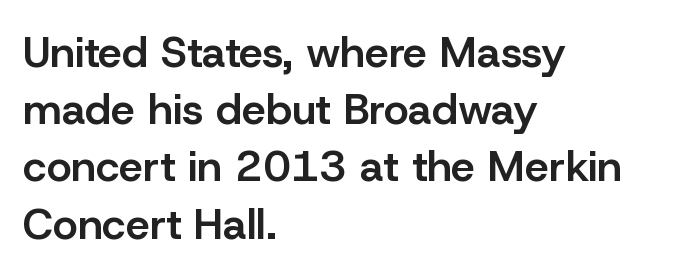
Evenly set lines give the paragraph a standard silhouette. These lines are composed in type without serifs. You could call the tracking neutral — neither tight nor loose. This is moderately heavy type, rendered in semibold. The face used here is proportionally spaced, like ordinary book or web type. Check the space under the baseline: it is left empty.
